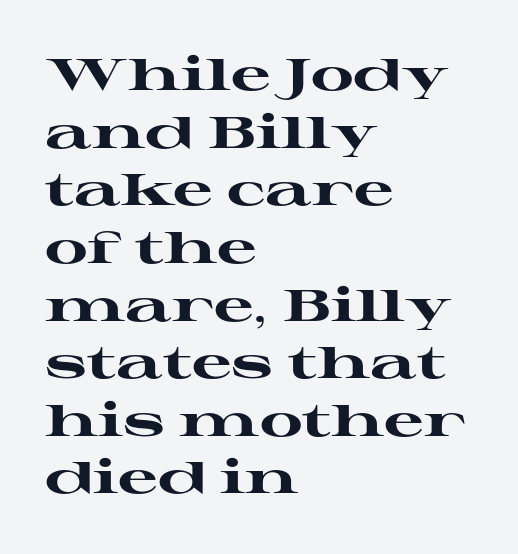
{"serif": "yes", "italic": "no", "bold": "yes", "weight": "heavy", "width": "wide", "stroke_contrast": "high", "x_height": "medium", "monospaced": "no", "underline": "no", "align": "left", "line_spacing": "normal", "line_spacing_ratio": 1.31, "letter_spacing": "normal", "letter_spacing_em": 0.0, "glyph_px": 44}
